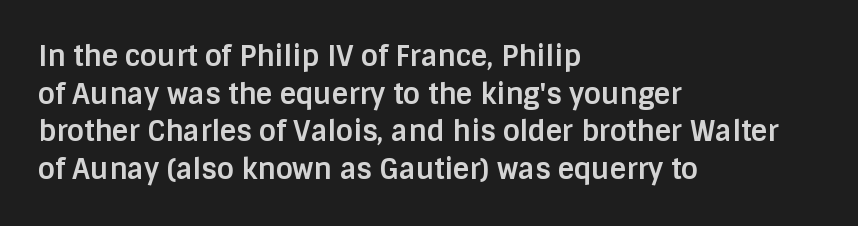
Posture: upright roman. The face used here is rendered with its standard letterfit. Are there feet on the stems? There aren't — it's a sans. The passage shown stacks its lines at a standard gap. The rendering uses natural spacing where letterforms have individual widths.
